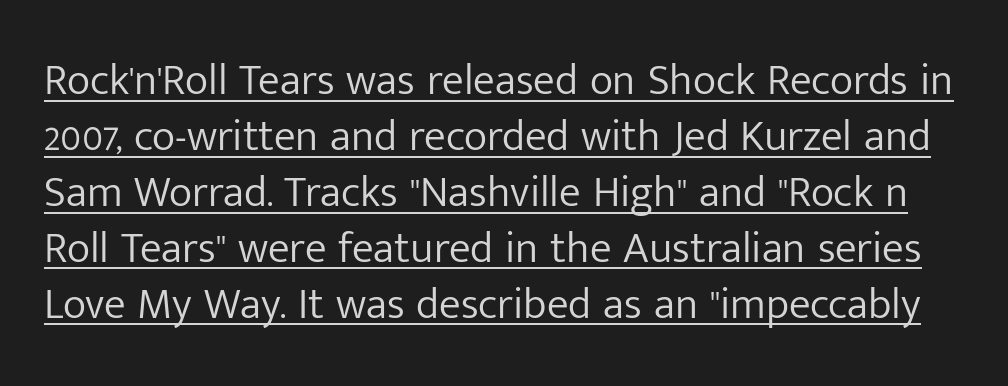
Q: Is the text bold? A: No.
Q: Is the text italic (slanted)? A: No, it is upright.
Q: Is the typeface a serif or a sans-serif typeface? A: Sans-serif.
Q: Is the text underlined? A: Yes.
Q: Is the spacing between letters normal or unusually wide? A: Normal.
Q: Is the spacing between lines tight, normal or loose? A: Normal.
Q: Width (condensed, normal, or wide)? A: Normal.
Q: Stroke contrast? A: Low.
Q: x-height? A: Medium.
Q: Monospaced? A: No.
